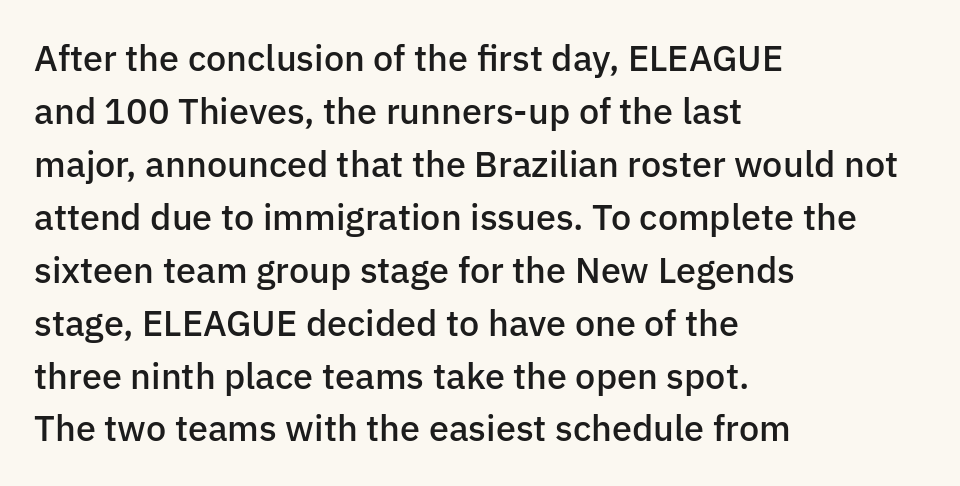
The image shows 36 px semibold sans-serif type, upright; set left-aligned, normal line spacing (1.47x), normal letter spacing, not underlined; low stroke contrast and a medium x-height.
